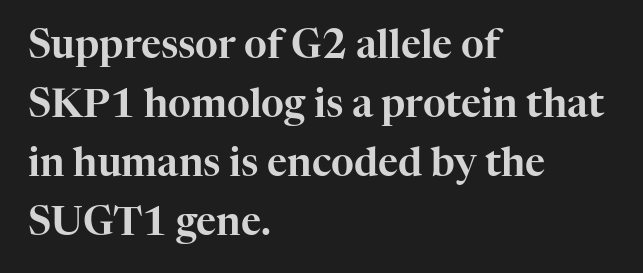
{"serif": "yes", "italic": "no", "width": "normal", "stroke_contrast": "high", "x_height": "medium", "monospaced": "no", "underline": "no", "align": "left", "line_spacing": "normal", "line_spacing_ratio": 1.51, "letter_spacing": "normal", "letter_spacing_em": 0.0, "glyph_px": 39}
